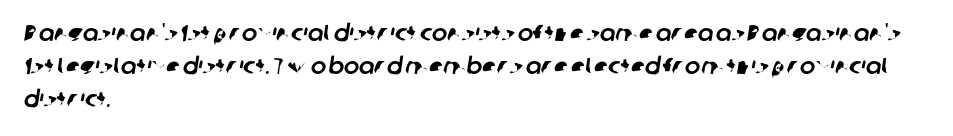
Q: Is the text underlined? A: No.
Q: How is the paragraph aligned? A: Left-aligned.
Q: Is the spacing between letters normal or unusually wide? A: Normal.
Q: Is the spacing between lines tight, normal or loose? A: Normal.
